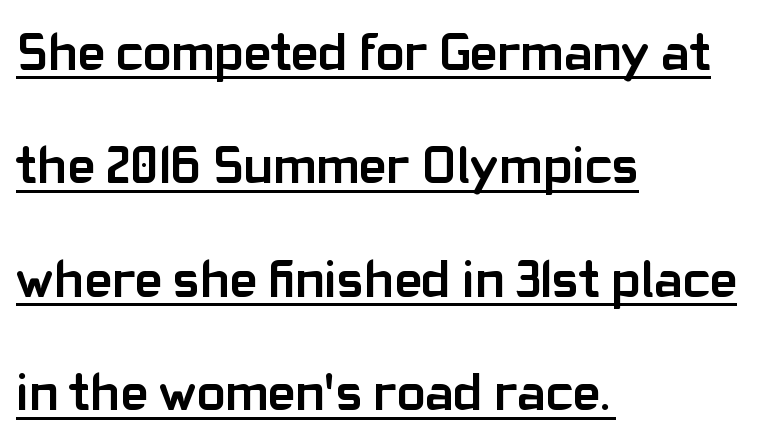
The image shows 53 px semibold sans-serif type, upright; set left-aligned, loose line spacing (2.14x), normal letter spacing, underlined; low stroke contrast and a medium x-height.
